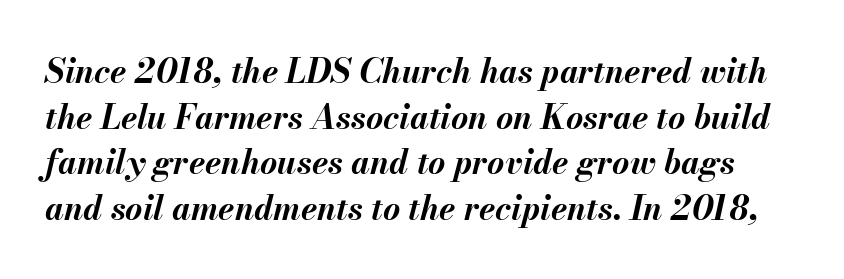
Q: Is the text bold? A: Yes.
Q: Is the text italic (slanted)? A: Yes, it leans right by about 13 degrees.
Q: Is the text underlined? A: No.
Q: Is the spacing between letters normal or unusually wide? A: Normal.
Q: Is the spacing between lines tight, normal or loose? A: Normal.
Q: Width (condensed, normal, or wide)? A: Normal.
Q: Stroke contrast? A: Medium.
Q: x-height? A: Small.
Q: Monospaced? A: No.
